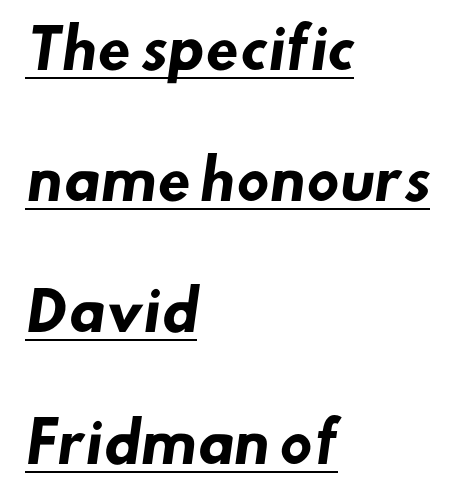
The image shows 54 px heavy sans-serif type; set left-aligned, loose line spacing (2.43x), normal letter spacing, underlined; low stroke contrast and a small x-height.
